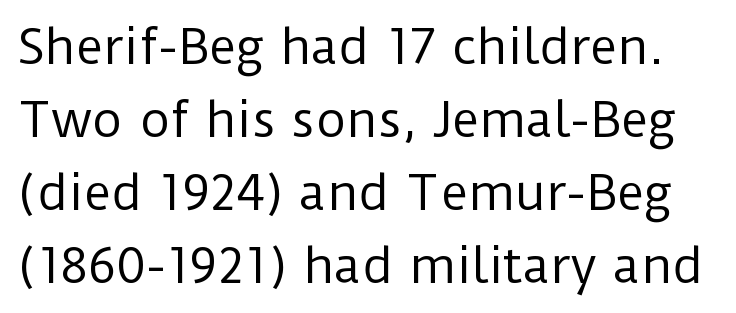
{"serif": "no", "italic": "no", "bold": "no", "weight": "regular", "width": "normal", "stroke_contrast": "low", "x_height": "medium", "monospaced": "no", "underline": "no", "line_spacing": "normal", "line_spacing_ratio": 1.55, "letter_spacing": "normal", "letter_spacing_em": 0.0, "glyph_px": 47}
